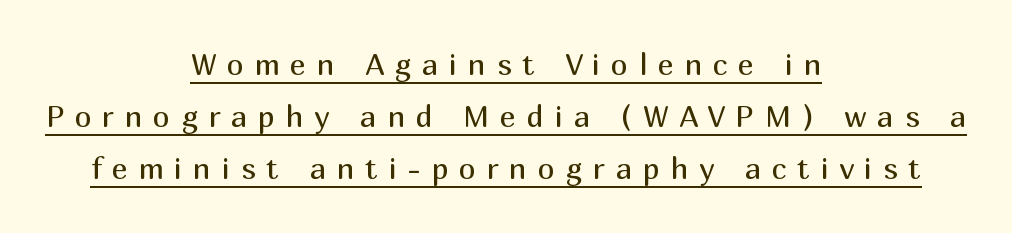
{"serif": "no", "italic": "no", "bold": "no", "weight": "regular", "width": "normal", "stroke_contrast": "medium", "x_height": "medium", "monospaced": "no", "underline": "yes", "align": "center", "line_spacing_ratio": 1.73, "letter_spacing": "wide", "letter_spacing_em": 0.36, "glyph_px": 30}
